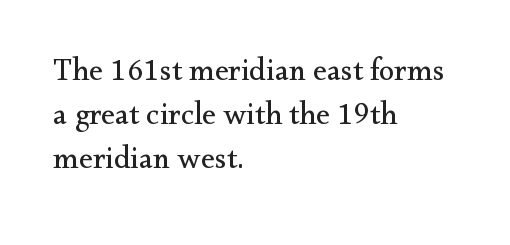
Q: Is the text bold? A: No.
Q: Is the text italic (slanted)? A: No, it is upright.
Q: Is the typeface a serif or a sans-serif typeface? A: Serif.
Q: Is the text underlined? A: No.
Q: How is the paragraph aligned? A: Left-aligned.
Q: Is the spacing between letters normal or unusually wide? A: Normal.
Q: Is the spacing between lines tight, normal or loose? A: Normal.
Q: Width (condensed, normal, or wide)? A: Normal.
Q: Stroke contrast? A: Medium.
Q: x-height? A: Small.
Q: Monospaced? A: No.
